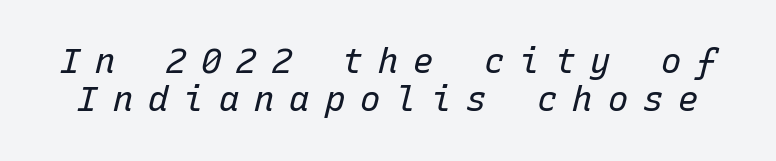
Q: Is the text bold? A: No.
Q: Is the text italic (slanted)? A: Yes, it leans right by about 15 degrees.
Q: Is the text underlined? A: No.
Q: Is the spacing between letters normal or unusually wide? A: Unusually wide.
Q: Is the spacing between lines tight, normal or loose? A: Tight.
Q: Width (condensed, normal, or wide)? A: Normal.
Q: Stroke contrast? A: Low.
Q: x-height? A: Medium.
Q: Monospaced? A: Yes.
